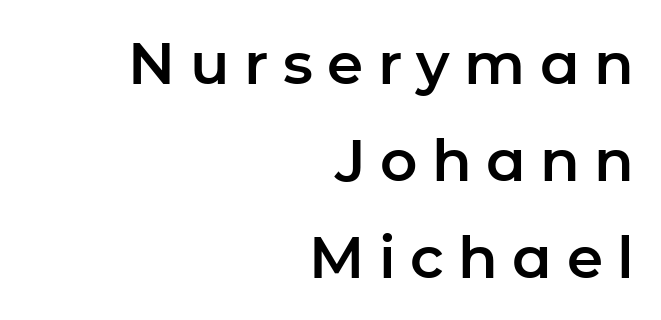
A bare baseline throughout the passage. This sample is right-justified, so line beginnings fall wherever the words allow. Proportional: the letters do not fall into vertical columns. Rendered with straight, roman letterforms. Interline gaps are of average width in this sample.
